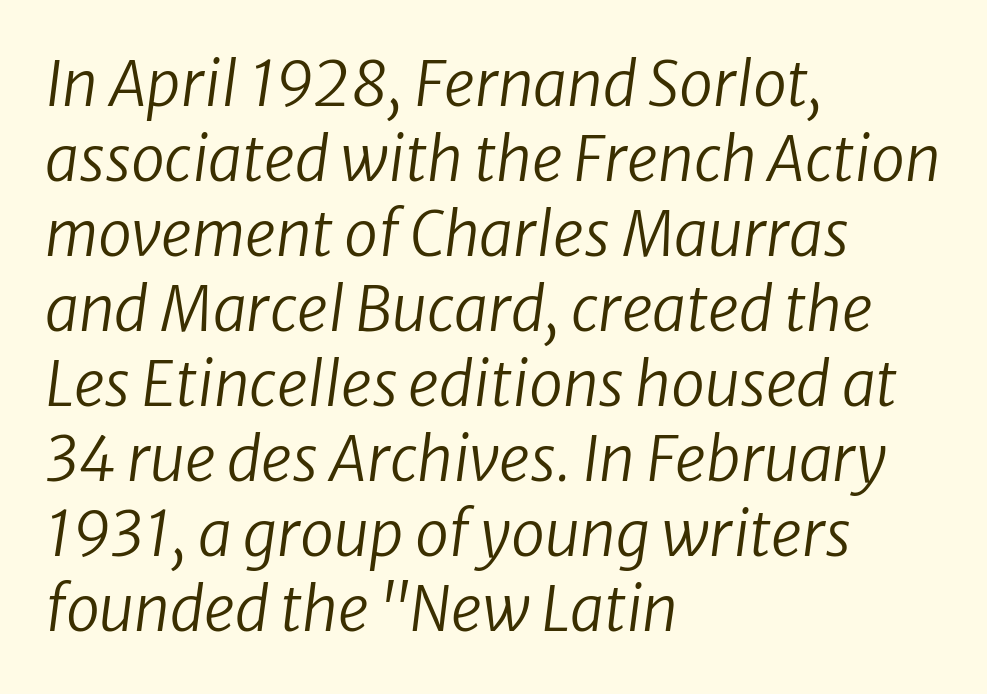
The space beneath each line is pristine and unruled. These lines are composed in type without serifs. Visually the block forms a straight wall on the left and a jagged coastline on the right. The gaps between neighbouring characters are ordinary and unremarkable. A quiet, ordinary-to-light weight characterises the typeface.
